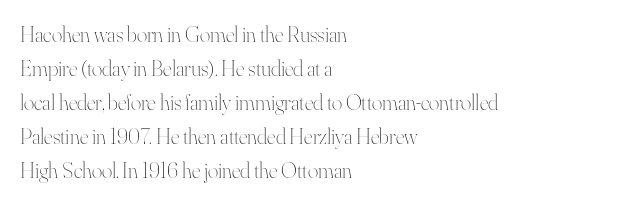
These lines stack with their left ends in a neat column. Any mark beneath the type? The region is blank. Short note: letters normally spaced. The type sits square on the baseline with zero lean.
